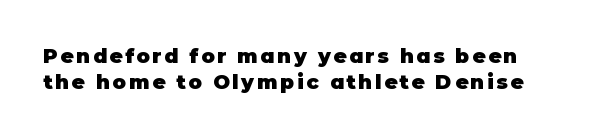
Q: Is the text bold? A: Yes.
Q: Is the text italic (slanted)? A: No, it is upright.
Q: Is the text underlined? A: No.
Q: How is the paragraph aligned? A: Left-aligned.
Q: Is the spacing between lines tight, normal or loose? A: Normal.
